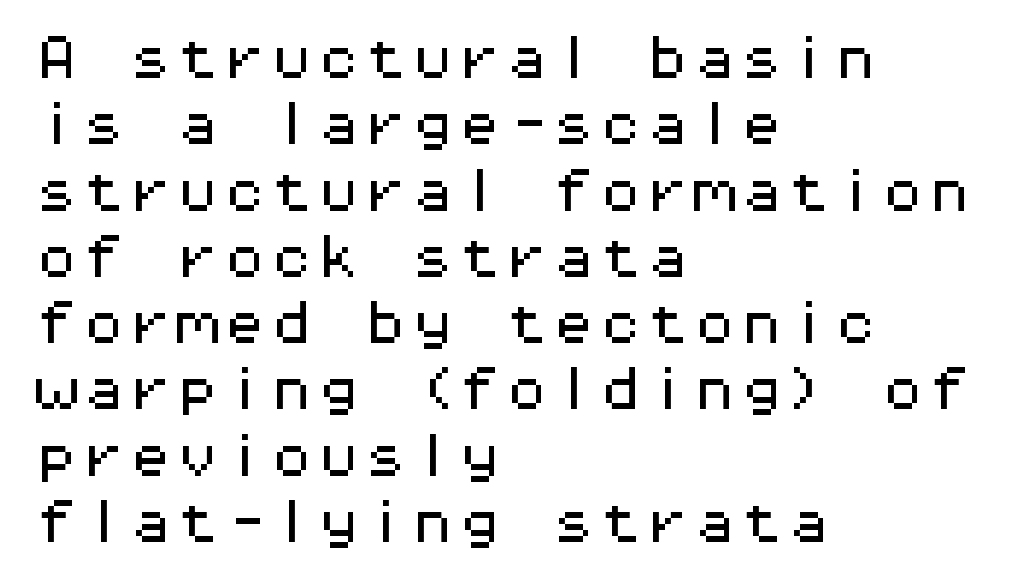
The characters display no serif detailing; their extremities are plain. If you drew a ruler down the left edge, every line would touch it. Note the uniform advance width — an 'i' takes as much space as an 'm'. The passage shown stacks its lines at a standard gap. These lines keep a tight, regular rhythm from letter to letter.
